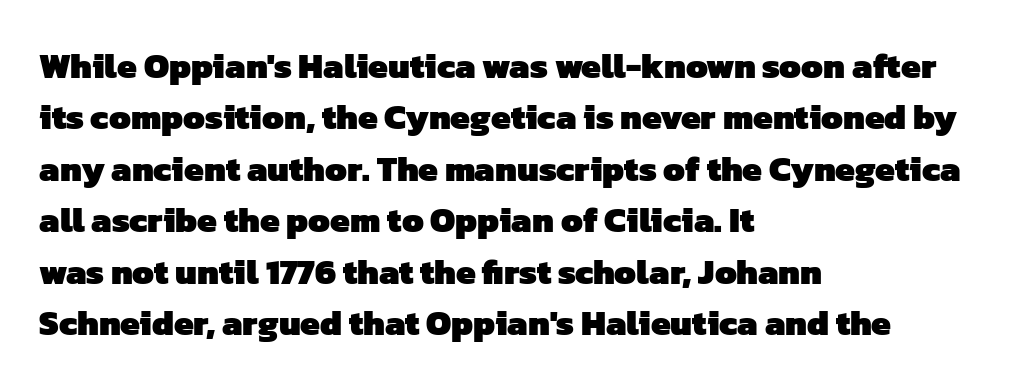
{"serif": "no", "bold": "yes", "weight": "heavy", "width": "normal", "stroke_contrast": "low", "x_height": "medium", "monospaced": "no", "underline": "no", "align": "left", "line_spacing": "normal", "line_spacing_ratio": 1.47, "letter_spacing": "normal", "letter_spacing_em": 0.0, "glyph_px": 35}
